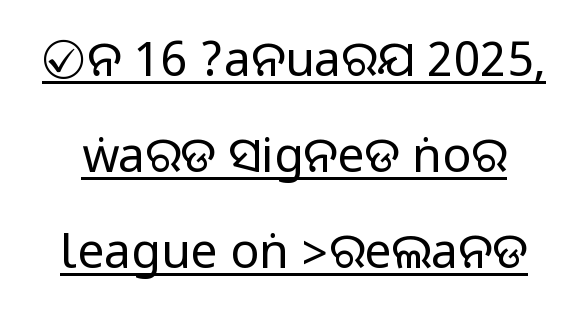
Letterform terminals end flat and unadorned throughout the passage. The specimen includes a rule beneath the text block's lines. When letters stand straight like this, we call the style roman or upright. Quick note: interline space is abundant. Each letter keeps its own natural width here, so spacing adapts to shape.
